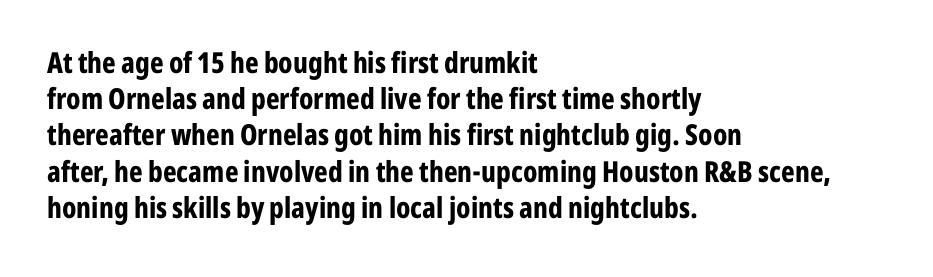
Q: Is the text bold? A: Yes.
Q: Is the text italic (slanted)? A: No, it is upright.
Q: Is the typeface a serif or a sans-serif typeface? A: Sans-serif.
Q: Is the text underlined? A: No.
Q: How is the paragraph aligned? A: Left-aligned.
Q: Is the spacing between letters normal or unusually wide? A: Normal.
Q: Is the spacing between lines tight, normal or loose? A: Normal.
Q: Width (condensed, normal, or wide)? A: Condensed.
Q: Stroke contrast? A: Low.
Q: x-height? A: Medium.
Q: Monospaced? A: No.
